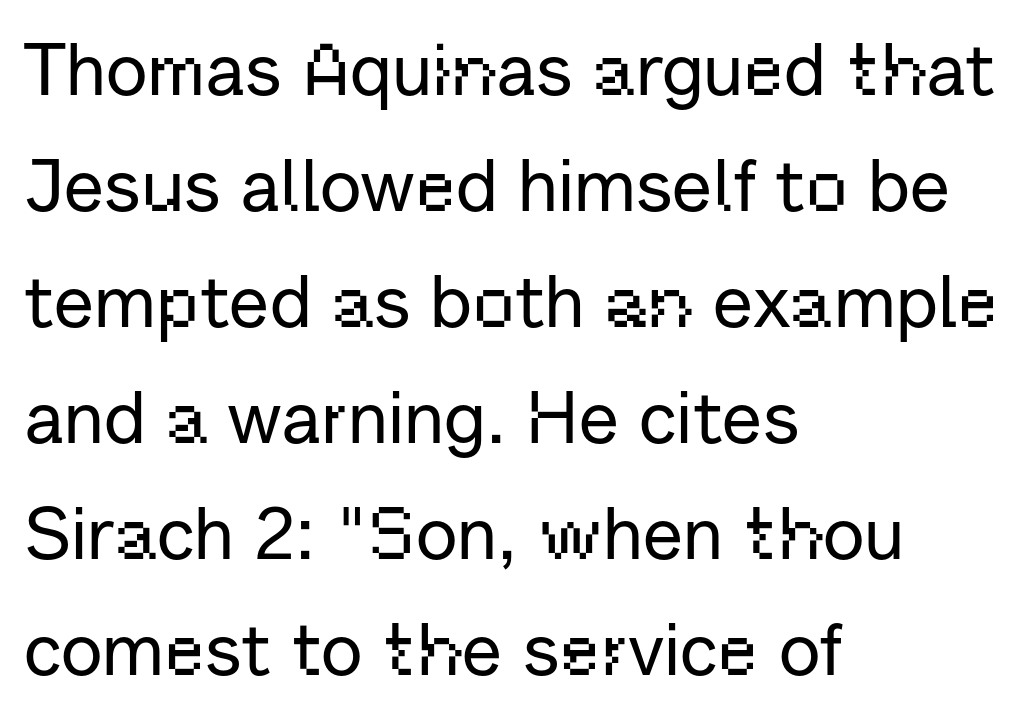
The image shows 73 px sans-serif type, upright; set left-aligned, normal line spacing (1.59x), normal letter spacing, not underlined; low stroke contrast and a medium x-height.
